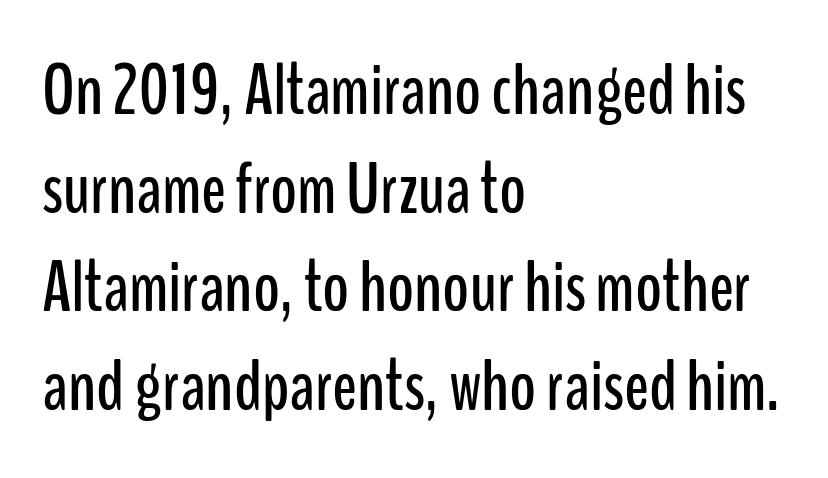
Type without underlining. The rendering anchors every line to the left-hand side. Default kerning and tracking; the words read as compact shapes. Horizontal bands of white between lines are of average thickness. The characters display no serif detailing; their extremities are plain.
